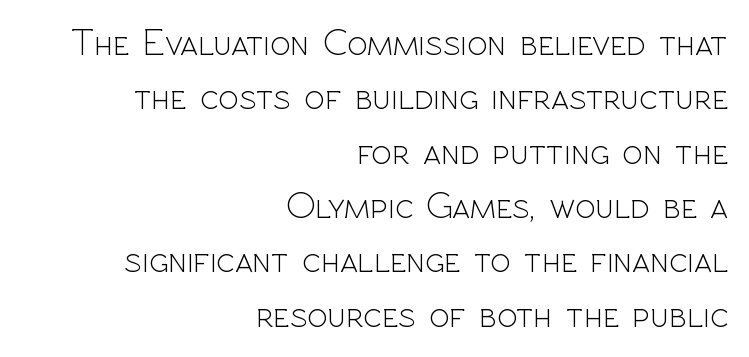
Each letter's strokes conclude bluntly, with no projecting serifs. This block has exactly the height ordinary leading produces. This sample uses plain, unmodified letter spacing. Where is the straight margin? On the right. Unmarked baselines from the first word to the last. Is there any slant? The stems are plumb.
